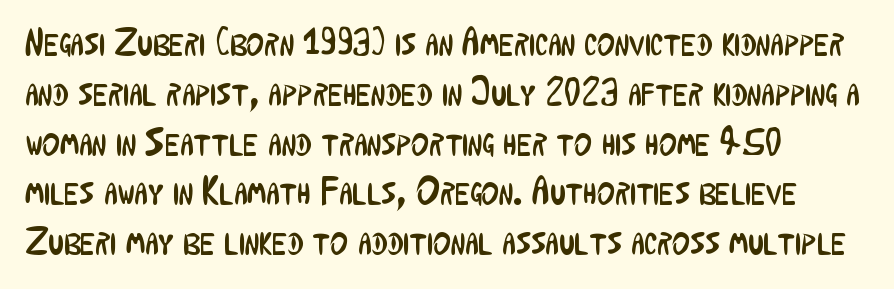
{"serif": "no", "italic": "no", "bold": "no", "weight": "regular", "width": "condensed", "stroke_contrast": "low", "x_height": "medium", "monospaced": "no", "underline": "no", "align": "left", "line_spacing": "normal", "line_spacing_ratio": 1.31, "letter_spacing": "normal", "letter_spacing_em": 0.0, "glyph_px": 38}
